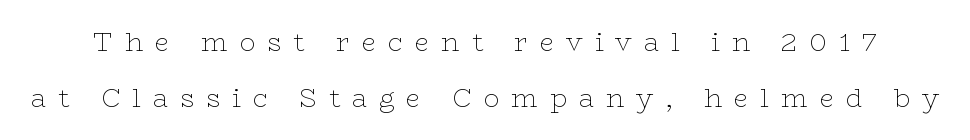
Substantial extra tracking has been applied to these lines. Successive baselines arrive slowly, with a big drop between each. The specimen reads as upright at a glance. The baseline area is clear. Is the type heavy? It reads as light-to-regular instead.
